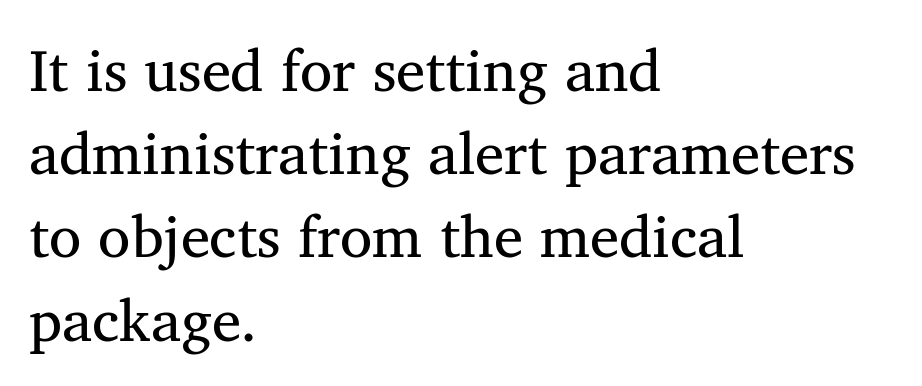
Q: Is the text bold? A: No.
Q: Is the typeface a serif or a sans-serif typeface? A: Serif.
Q: Is the text underlined? A: No.
Q: How is the paragraph aligned? A: Left-aligned.
Q: Is the spacing between letters normal or unusually wide? A: Normal.
Q: Is the spacing between lines tight, normal or loose? A: Normal.
Q: Width (condensed, normal, or wide)? A: Normal.
Q: Stroke contrast? A: Medium.
Q: x-height? A: Medium.
Q: Monospaced? A: No.
